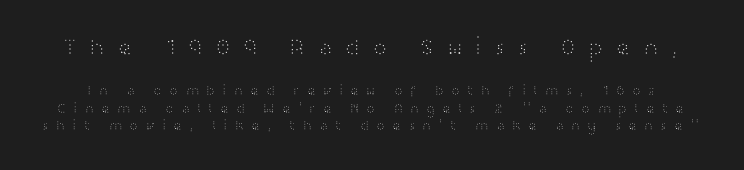
Only glyphs here, with clear space below each row. No italicization has been applied; the sample stays upright. Each stroke keeps to a modest, everyday thickness or less. The letters in the upper block stand taller than those in the block below. The gaps between neighbouring characters are conspicuously large.
